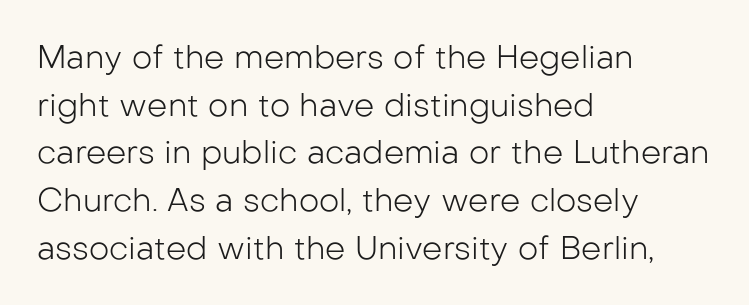
A typesetter would mark this as roman, not italic. One-word summary of the alignment: left. Default kerning and tracking; the words read as compact shapes. Each new line begins a customary step beneath the previous one. Typographically, this falls in the sans-serif category. Here the designer chose a conventional face with non-uniform glyph widths.
